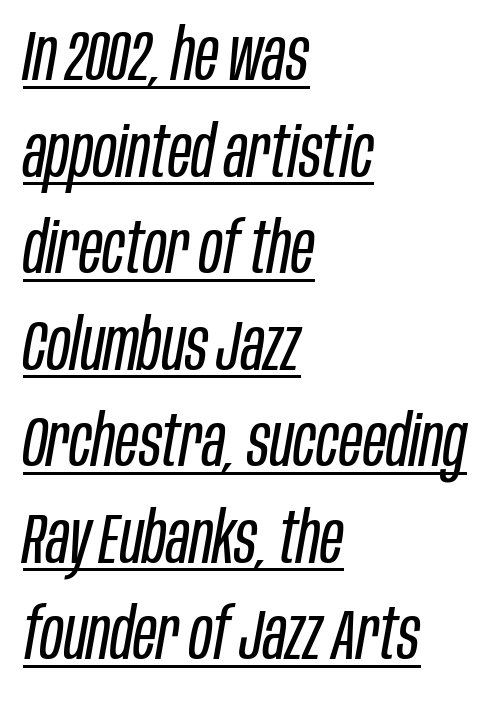
Q: Is the text bold? A: No.
Q: Is the text italic (slanted)? A: Yes, it leans right by about 10 degrees.
Q: Is the text underlined? A: Yes.
Q: How is the paragraph aligned? A: Left-aligned.
Q: Is the spacing between letters normal or unusually wide? A: Normal.
Q: Is the spacing between lines tight, normal or loose? A: Normal.
Q: Width (condensed, normal, or wide)? A: Condensed.
Q: Stroke contrast? A: Low.
Q: x-height? A: Large.
Q: Monospaced? A: No.
